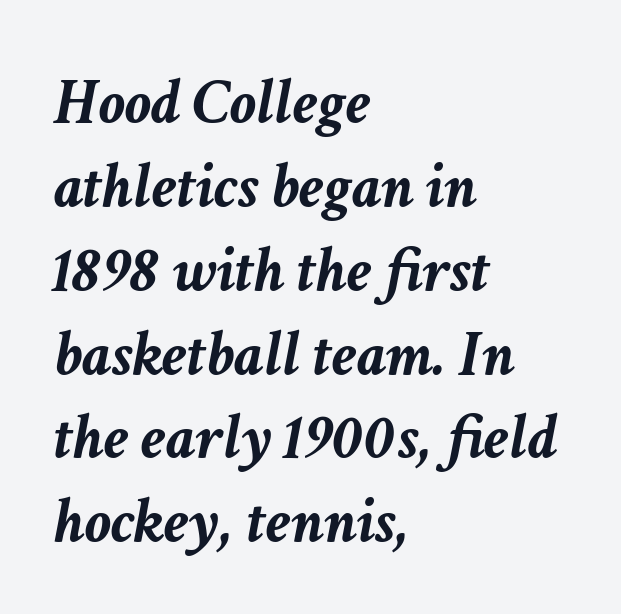
The image shows 65 px semibold type, italic (leaning right); set left-aligned, normal line spacing (1.29x), normal letter spacing, not underlined; low stroke contrast and a medium x-height.
